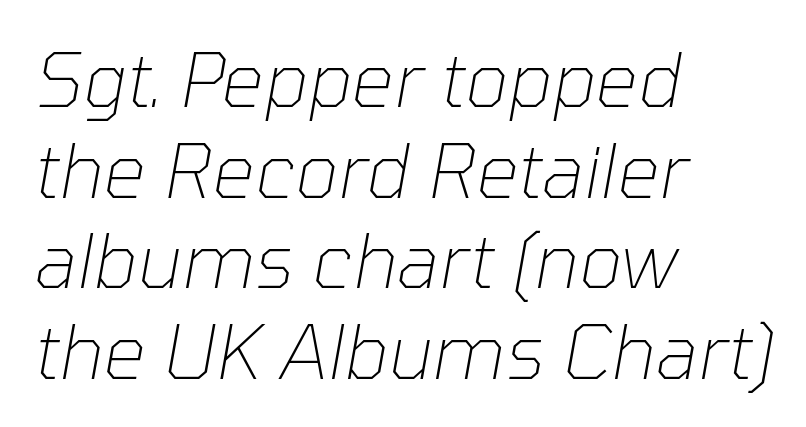
Q: Is the text bold? A: No.
Q: Is the text italic (slanted)? A: Yes, it leans right by about 10 degrees.
Q: Is the text underlined? A: No.
Q: How is the paragraph aligned? A: Left-aligned.
Q: Is the spacing between letters normal or unusually wide? A: Normal.
Q: Width (condensed, normal, or wide)? A: Normal.
Q: Stroke contrast? A: Low.
Q: x-height? A: Medium.
Q: Monospaced? A: No.
